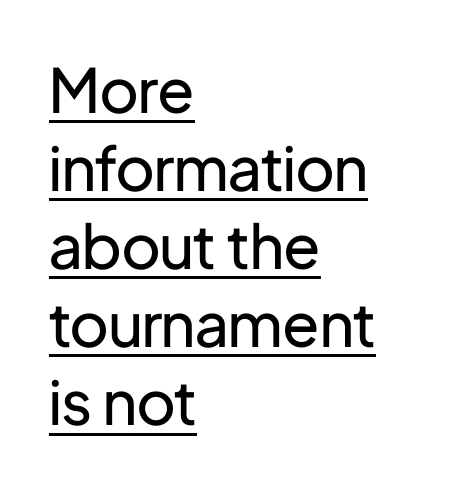
Caption: standard tracking, unaltered. This sample uses an upright cut, with every glyph sitting square on the baseline. Note: no serifs on the glyphs. The passage shown is typed in a proportional face where columns would drift. Does a line run under the words? Yes, clearly. If you measured baseline to baseline, you'd find a middling distance.
